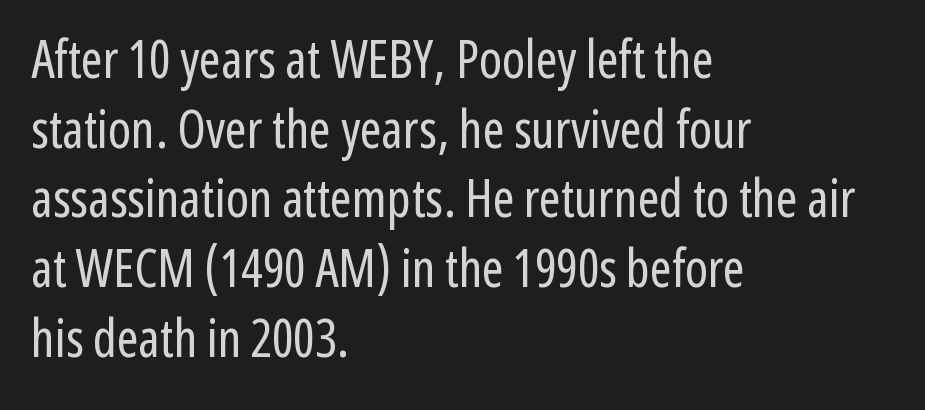
{"serif": "no", "italic": "no", "bold": "no", "weight": "regular", "width": "condensed", "stroke_contrast": "low", "x_height": "medium", "monospaced": "no", "underline": "no", "align": "left", "line_spacing": "normal", "line_spacing_ratio": 1.34, "letter_spacing": "normal", "letter_spacing_em": 0.0, "glyph_px": 52}
